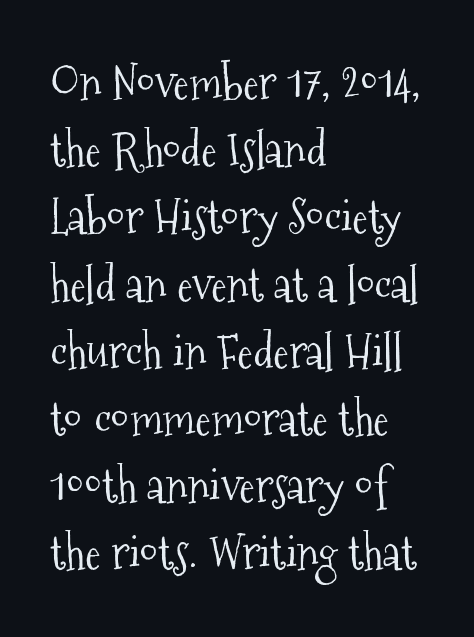
The image shows 47 px light, condensed serif type, upright; set left-aligned, normal line spacing (1.43x), normal letter spacing, not underlined; medium stroke contrast and a medium x-height.
